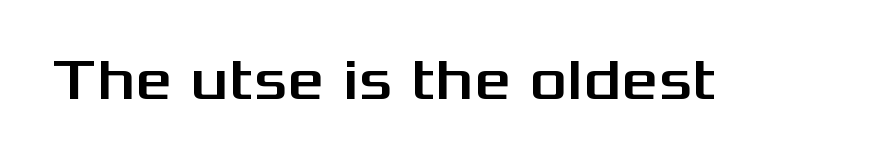
The image shows 58 px wide sans-serif type, upright; set normal letter spacing, not underlined; medium stroke contrast and a medium x-height.
